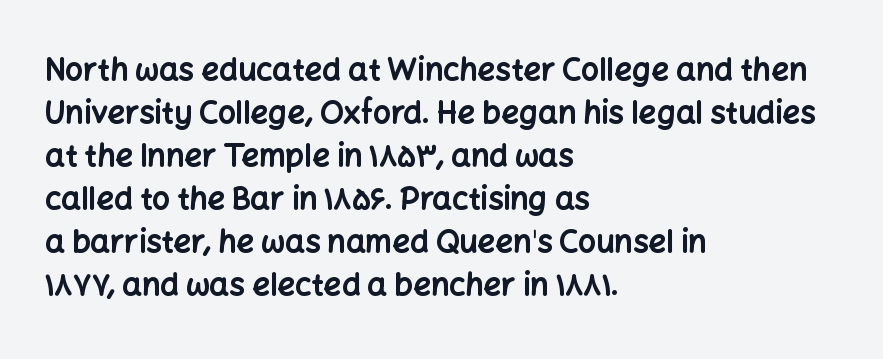
Q: Is the text bold? A: Yes.
Q: Is the text italic (slanted)? A: No, it is upright.
Q: Is the typeface a serif or a sans-serif typeface? A: Sans-serif.
Q: Is the text underlined? A: No.
Q: How is the paragraph aligned? A: Left-aligned.
Q: Is the spacing between letters normal or unusually wide? A: Normal.
Q: Is the spacing between lines tight, normal or loose? A: Normal.
Q: Width (condensed, normal, or wide)? A: Normal.
Q: Stroke contrast? A: Low.
Q: x-height? A: Medium.
Q: Monospaced? A: No.
